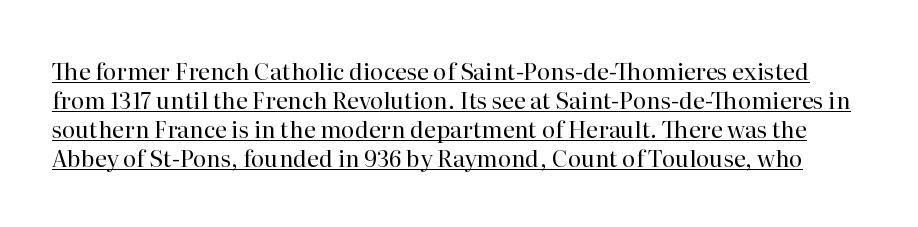
Q: Is the text bold? A: No.
Q: Is the text italic (slanted)? A: No, it is upright.
Q: Is the text underlined? A: Yes.
Q: Is the spacing between letters normal or unusually wide? A: Normal.
Q: Is the spacing between lines tight, normal or loose? A: Normal.
